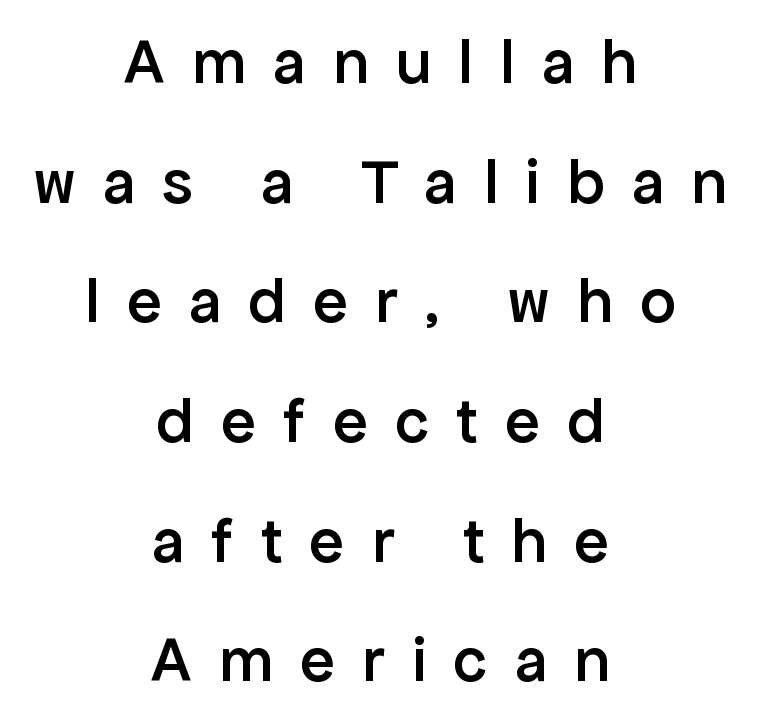
Vertical strokes here are truly vertical. You could not count columns in this text — the font is proportionally spaced. The passage shown has open, widely tracked lettering throughout. Alignment: centered. This sample uses a sans-serif face. Typographic density is moderately raised because the face is semibold.
